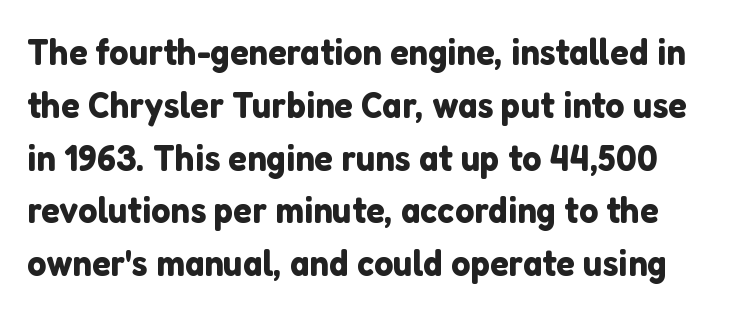
{"serif": "no", "italic": "no", "width": "normal", "stroke_contrast": "low", "x_height": "medium", "monospaced": "no", "underline": "no", "line_spacing": "normal", "line_spacing_ratio": 1.39, "letter_spacing": "normal", "letter_spacing_em": 0.0, "glyph_px": 38}
